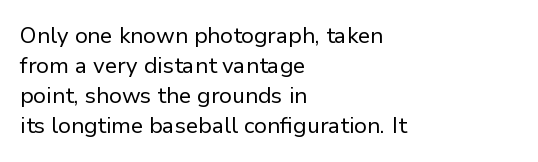
{"italic": "no", "bold": "no", "underline": "no", "align": "left", "line_spacing": "normal", "line_spacing_ratio": 1.37, "letter_spacing": "normal", "letter_spacing_em": 0.0, "glyph_px": 22}
